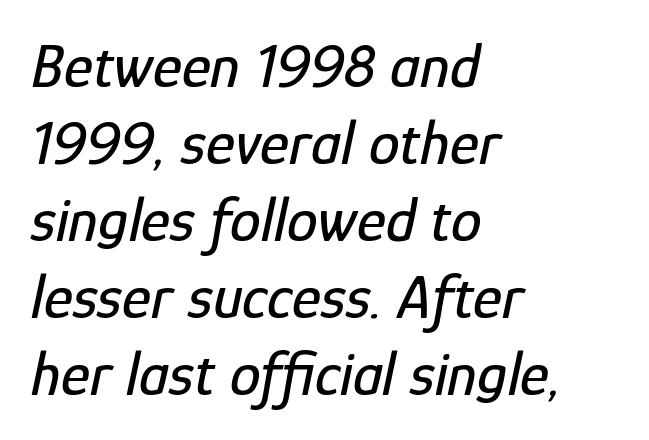
The image shows 62 px condensed type, italic (leaning right); set left-aligned, line spacing 1.24x, normal letter spacing, not underlined; low stroke contrast and a medium x-height.
